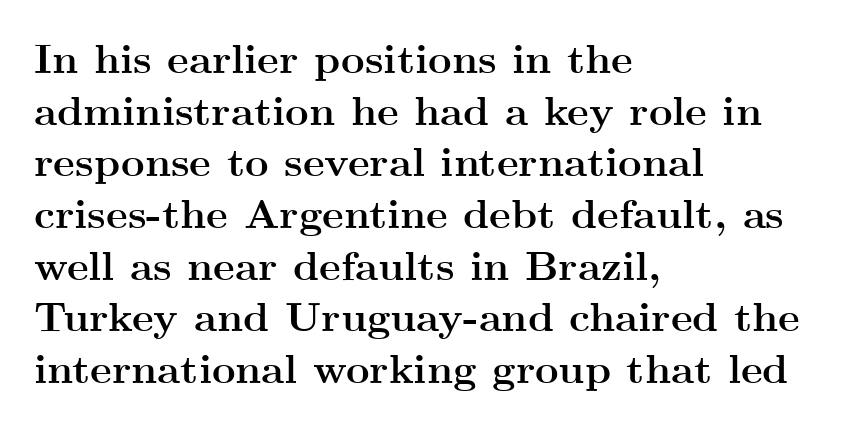
{"serif": "yes", "italic": "no", "bold": "yes", "weight": "semibold", "width": "wide", "stroke_contrast": "medium", "x_height": "small", "monospaced": "no", "underline": "no", "align": "left", "line_spacing": "normal", "line_spacing_ratio": 1.26, "letter_spacing": "normal", "letter_spacing_em": 0.0, "glyph_px": 41}
